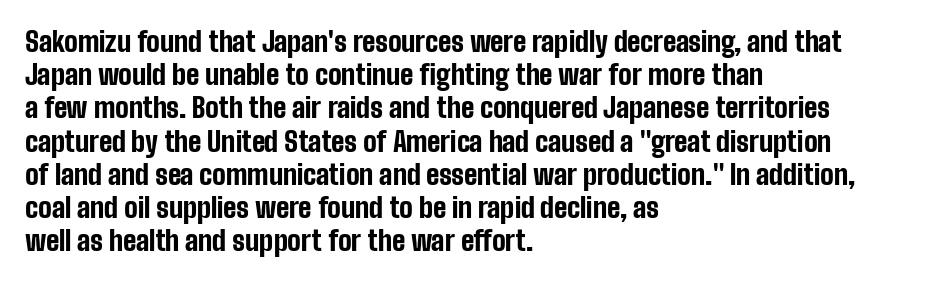
The image shows 27 px bold type, upright; set left-aligned, line spacing 1.23x, normal letter spacing, not underlined.
